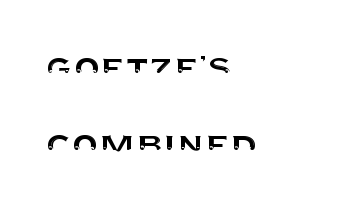
{"serif": "no", "italic": "no", "width": "normal", "stroke_contrast": "medium", "x_height": "large", "monospaced": "no", "underline": "no", "align": "left", "line_spacing_ratio": 1.79, "letter_spacing": "normal", "letter_spacing_em": 0.0, "glyph_px": 43}
